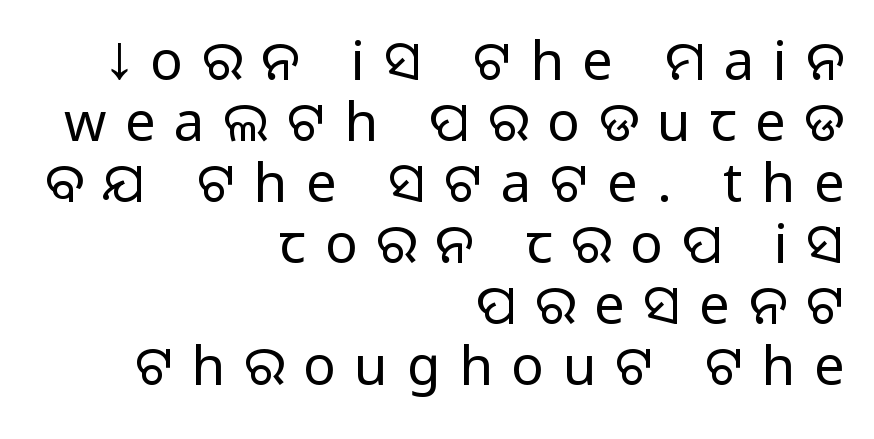
Q: Is the text bold? A: No.
Q: Is the text italic (slanted)? A: No, it is upright.
Q: Is the typeface a serif or a sans-serif typeface? A: Sans-serif.
Q: Is the text underlined? A: No.
Q: How is the paragraph aligned? A: Right-aligned.
Q: Is the spacing between letters normal or unusually wide? A: Unusually wide.
Q: Is the spacing between lines tight, normal or loose? A: Tight.
Q: Width (condensed, normal, or wide)? A: Normal.
Q: Stroke contrast? A: Low.
Q: x-height? A: Large.
Q: Monospaced? A: No.
